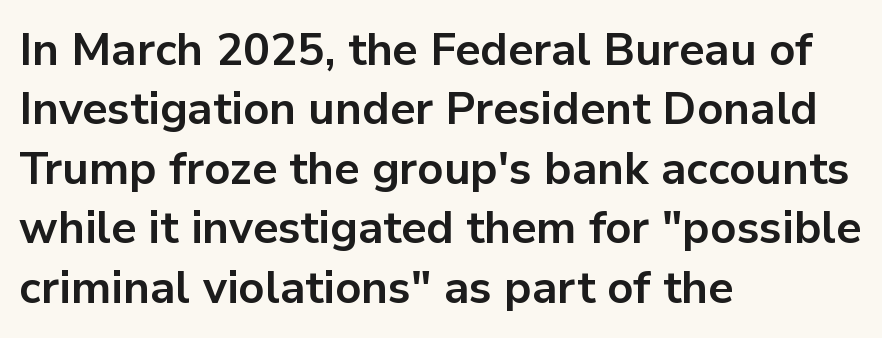
{"serif": "no", "italic": "no", "bold": "yes", "weight": "bold", "width": "normal", "stroke_contrast": "low", "x_height": "medium", "monospaced": "no", "underline": "no", "align": "left", "line_spacing": "normal", "line_spacing_ratio": 1.32, "letter_spacing": "normal", "letter_spacing_em": 0.0, "glyph_px": 45}
